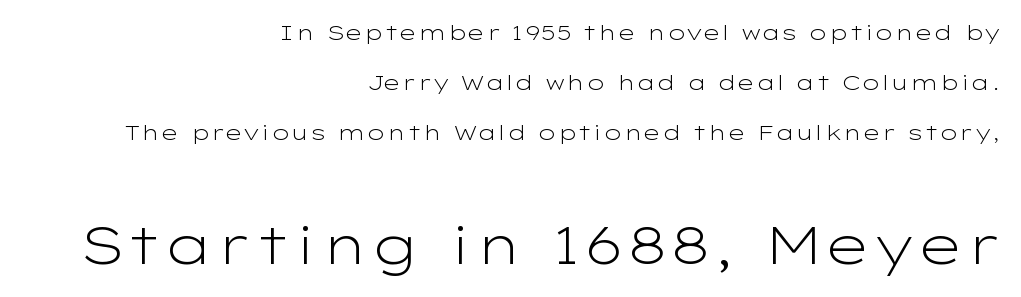
{"serif": "no", "italic": "no", "bold": "no", "weight": "light", "width": "wide", "stroke_contrast": "low", "x_height": "medium", "monospaced": "no", "underline": "no", "align": "right", "line_spacing": "loose", "line_spacing_ratio": 2.37, "letter_spacing": "normal", "letter_spacing_em": 0.0, "larger_block": "second", "size_ratio": 2.52, "glyph_px": 53}
